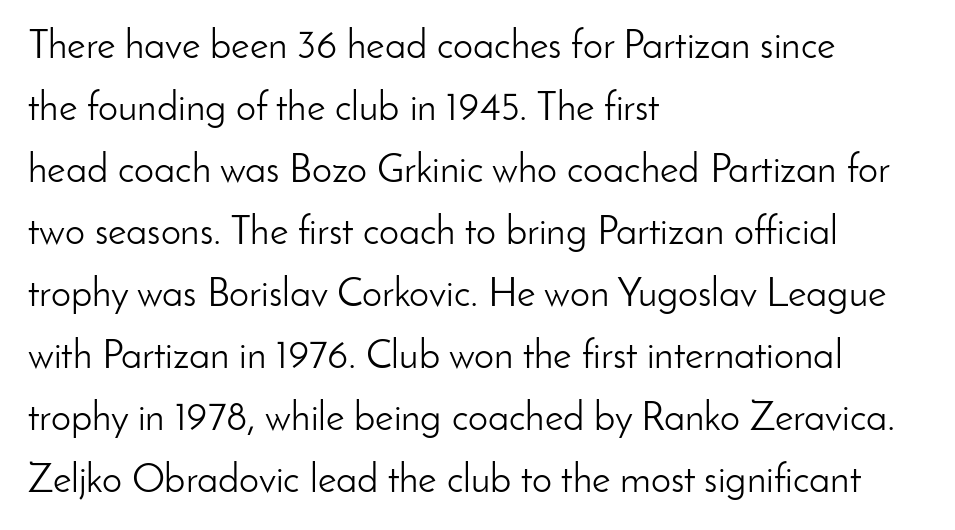
The image shows 40 px light sans-serif type, upright; set left-aligned, normal line spacing (1.55x), normal letter spacing, not underlined; low stroke contrast and a small x-height.
